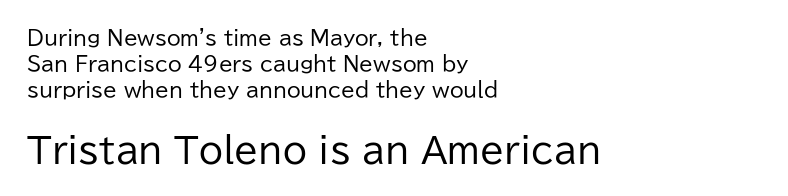
Q: Is the text bold? A: No.
Q: Is the text italic (slanted)? A: No, it is upright.
Q: Is the typeface a serif or a sans-serif typeface? A: Sans-serif.
Q: Is the text underlined? A: No.
Q: How is the paragraph aligned? A: Left-aligned.
Q: Is the spacing between letters normal or unusually wide? A: Normal.
Q: Is the spacing between lines tight, normal or loose? A: Normal.
Q: Which block of text is set in a larger size, the first (top) or the second (bottom)? A: The second (bottom) one.
Q: Width (condensed, normal, or wide)? A: Normal.
Q: Stroke contrast? A: Low.
Q: x-height? A: Medium.
Q: Monospaced? A: No.
